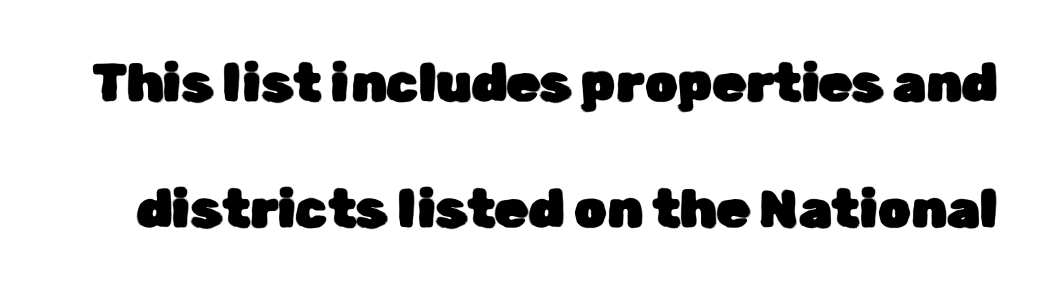
{"serif": "no", "italic": "no", "width": "normal", "stroke_contrast": "low", "x_height": "medium", "monospaced": "no", "underline": "no", "line_spacing": "loose", "line_spacing_ratio": 2.38, "letter_spacing": "normal", "letter_spacing_em": 0.0, "glyph_px": 53}
